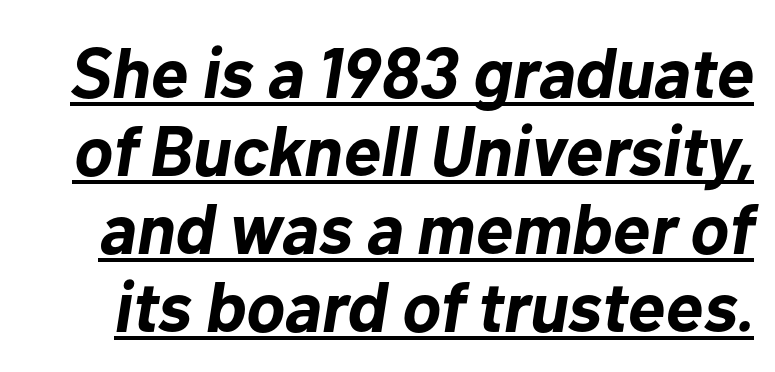
{"italic": "yes", "lean": "right", "slant_degrees": 10, "bold": "yes", "weight": "bold", "width": "normal", "stroke_contrast": "low", "x_height": "medium", "monospaced": "no", "underline": "yes", "line_spacing": "tight", "line_spacing_ratio": 1.1, "letter_spacing": "normal", "letter_spacing_em": 0.0, "glyph_px": 71}
